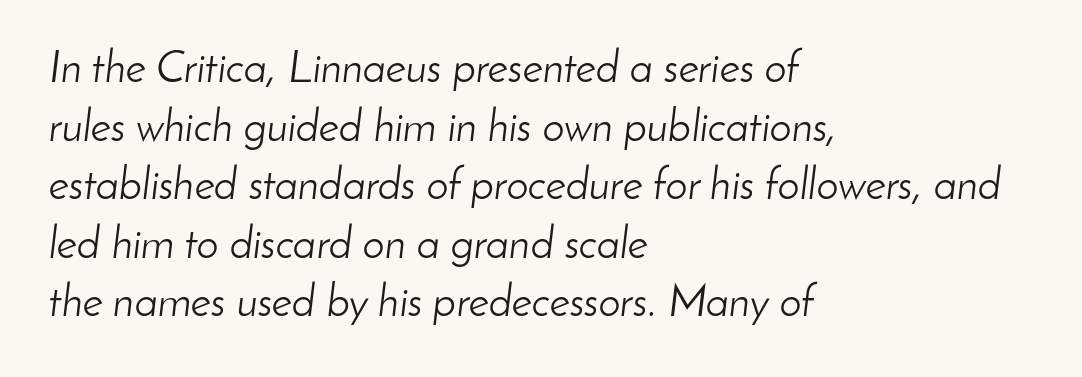
{"italic": "yes", "lean": "right", "slant_degrees": 8, "bold": "no", "weight": "light", "width": "normal", "stroke_contrast": "low", "x_height": "small", "monospaced": "no", "underline": "no", "align": "left", "line_spacing": "normal", "line_spacing_ratio": 1.33, "letter_spacing": "normal", "letter_spacing_em": 0.0, "glyph_px": 44}
